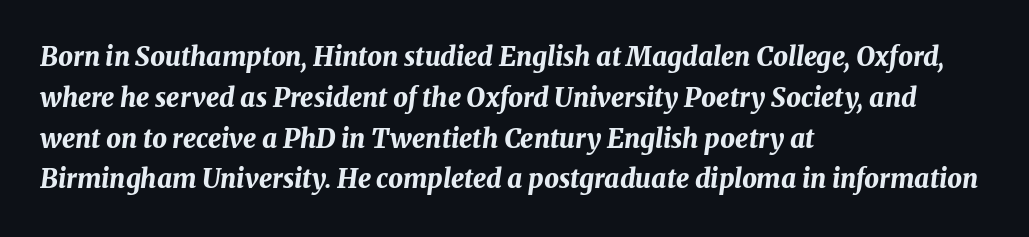
{"italic": "yes", "lean": "right", "slant_degrees": 8, "bold": "yes", "underline": "no", "align": "left", "line_spacing": "normal", "line_spacing_ratio": 1.57, "letter_spacing": "normal", "letter_spacing_em": 0.0, "glyph_px": 26}
